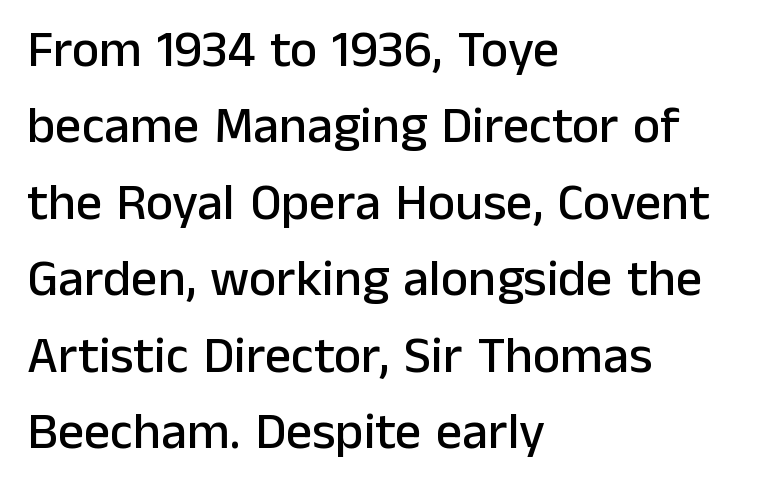
The image shows 52 px sans-serif type, upright; set left-aligned, normal line spacing (1.47x), normal letter spacing, not underlined; low stroke contrast and a medium x-height.
